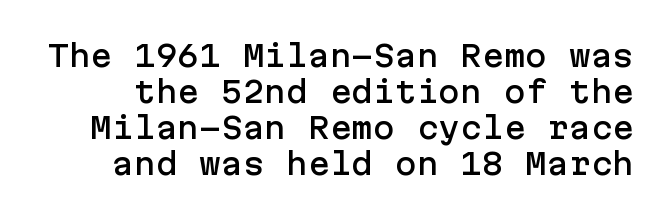
{"serif": "no", "italic": "no", "width": "normal", "stroke_contrast": "low", "x_height": "medium", "underline": "no", "line_spacing_ratio": 1.24, "letter_spacing": "normal", "letter_spacing_em": 0.0, "glyph_px": 29}
